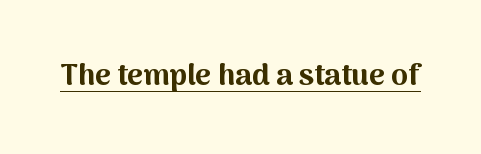
The image shows 30 px bold sans-serif type, upright; set normal letter spacing, underlined; medium stroke contrast and a medium x-height.
